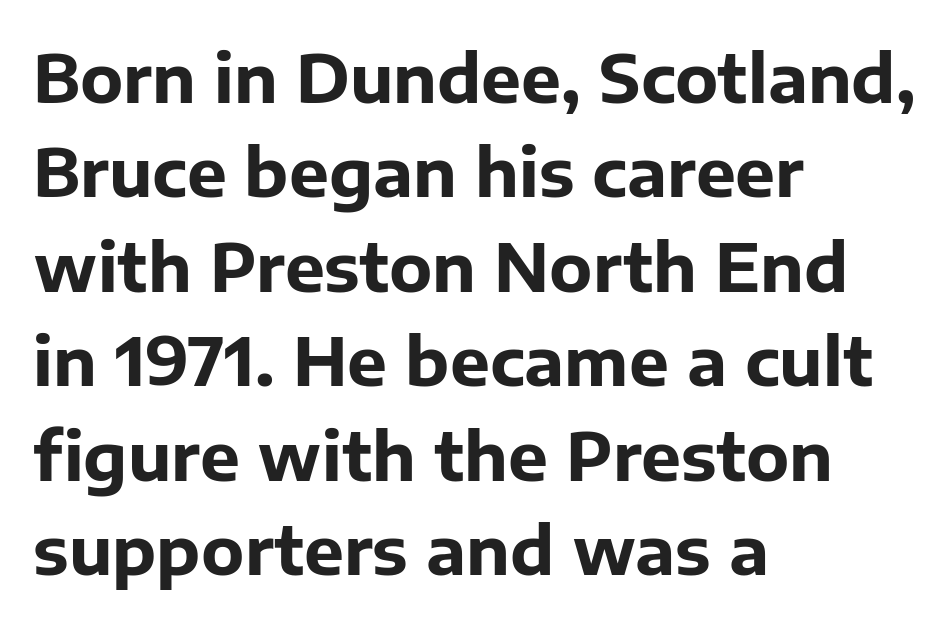
Q: Is the text bold? A: Yes.
Q: Is the text italic (slanted)? A: No, it is upright.
Q: Is the typeface a serif or a sans-serif typeface? A: Sans-serif.
Q: Is the text underlined? A: No.
Q: How is the paragraph aligned? A: Left-aligned.
Q: Is the spacing between letters normal or unusually wide? A: Normal.
Q: Is the spacing between lines tight, normal or loose? A: Normal.
Q: Width (condensed, normal, or wide)? A: Normal.
Q: Stroke contrast? A: Low.
Q: x-height? A: Medium.
Q: Monospaced? A: No.
